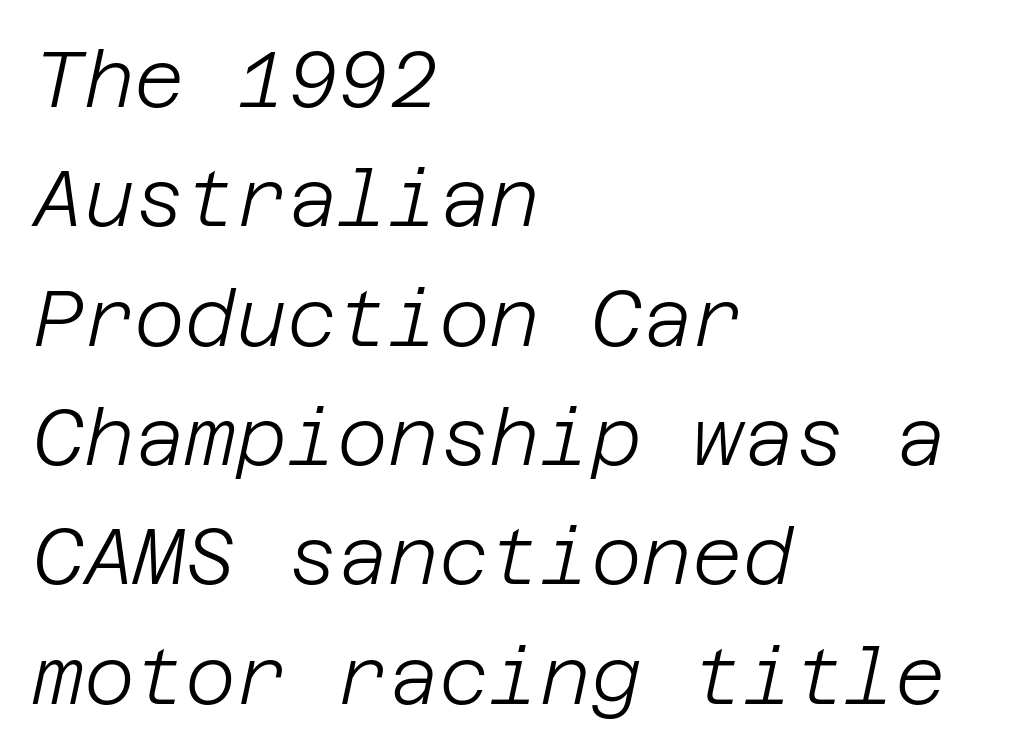
The image shows 78 px light type, italic (leaning right); set left-aligned, normal line spacing (1.53x), normal letter spacing, not underlined; low stroke contrast and a large x-height.
